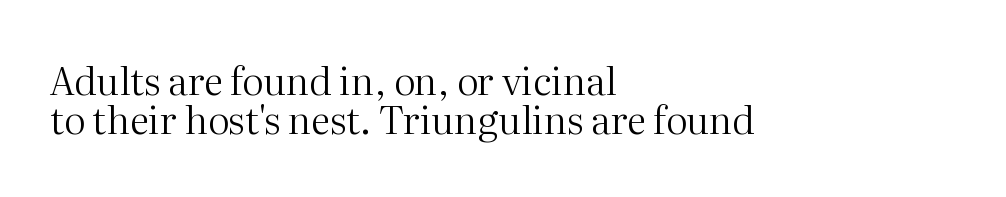
Posture: straight, roman, zero tilt. Do the characters align in a grid? No, the font is proportional. Caption: standard tracking, unaltered. The gap between lines stays unmarked.
